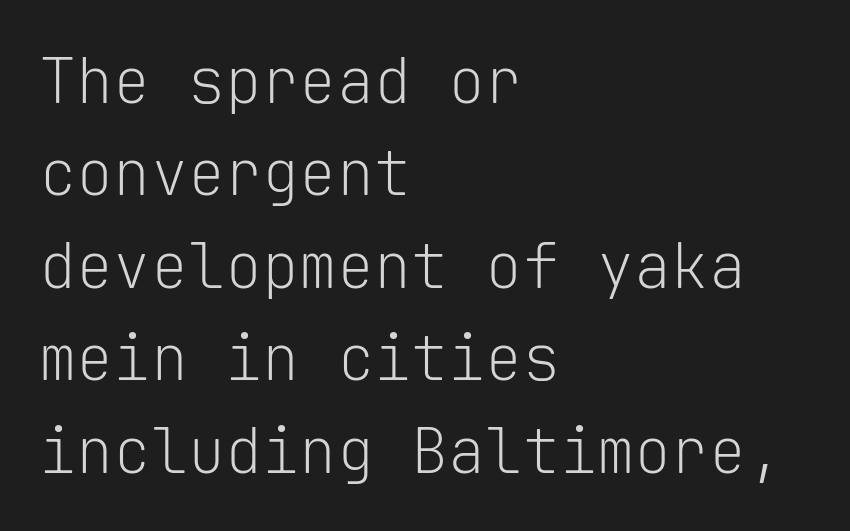
Type without underlining. To sum up the face: it is a sans, with no serifs. The strokes carry an ordinary text weight at most. The leading is moderate, giving the passage an even texture. Does the lettering tilt? It doesn't — this is upright. Each letter, wide or thin by design, is forced into the same width here.
